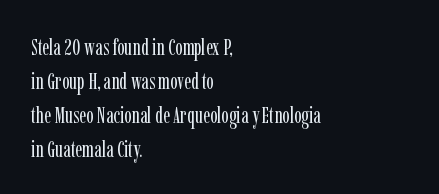
{"italic": "no", "bold": "no", "underline": "no", "align": "left", "line_spacing": "normal", "line_spacing_ratio": 1.54, "letter_spacing": "normal", "letter_spacing_em": 0.0, "glyph_px": 22}
